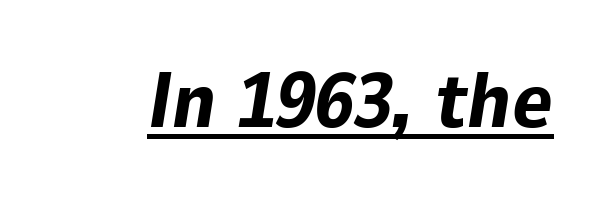
The image shows 78 px bold type, italic (leaning right); set normal letter spacing, underlined; low stroke contrast and a medium x-height.
